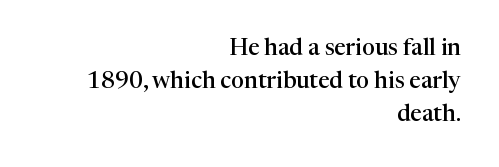
The image shows 23 px text type, upright; set right-aligned, normal line spacing (1.44x), normal letter spacing, not underlined.
